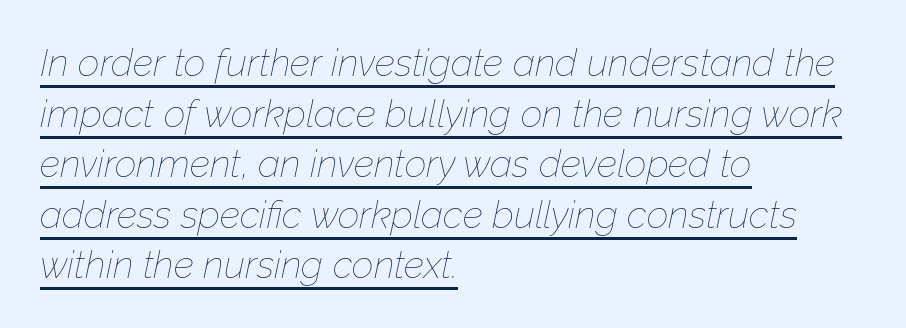
{"italic": "yes", "lean": "right", "slant_degrees": 12, "bold": "no", "weight": "thin", "width": "normal", "stroke_contrast": "low", "x_height": "medium", "monospaced": "no", "underline": "yes", "align": "left", "line_spacing": "normal", "line_spacing_ratio": 1.33, "letter_spacing": "normal", "letter_spacing_em": 0.0, "glyph_px": 38}
